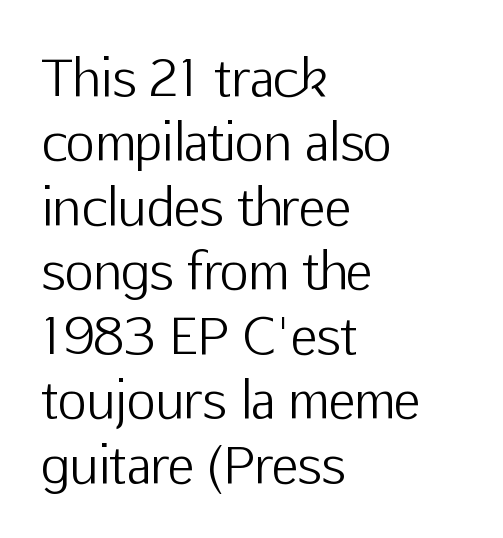
Q: Is the text bold? A: No.
Q: Is the text italic (slanted)? A: No, it is upright.
Q: Is the typeface a serif or a sans-serif typeface? A: Sans-serif.
Q: Is the text underlined? A: No.
Q: How is the paragraph aligned? A: Left-aligned.
Q: Is the spacing between letters normal or unusually wide? A: Normal.
Q: Is the spacing between lines tight, normal or loose? A: Normal.
Q: Width (condensed, normal, or wide)? A: Normal.
Q: Stroke contrast? A: Low.
Q: x-height? A: Medium.
Q: Monospaced? A: No.
